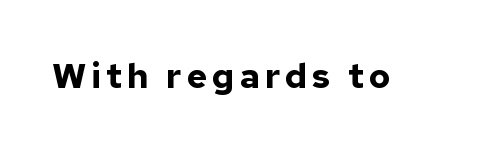
The image shows 35 px bold sans-serif type, upright; set not underlined; low stroke contrast and a medium x-height.
